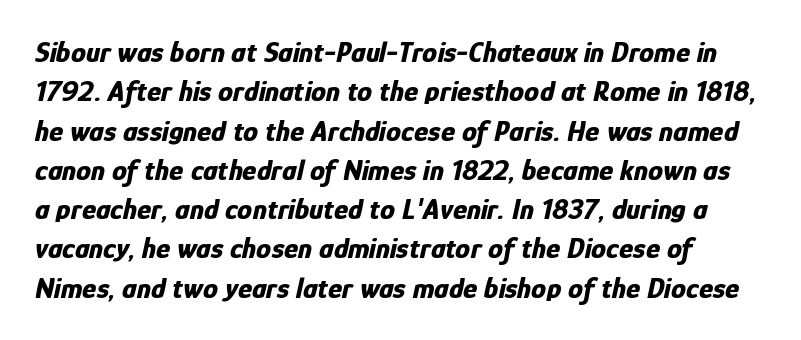
Q: Is the text bold? A: Yes.
Q: Is the text italic (slanted)? A: Yes, it leans right by about 12 degrees.
Q: Is the text underlined? A: No.
Q: How is the paragraph aligned? A: Left-aligned.
Q: Is the spacing between letters normal or unusually wide? A: Normal.
Q: Is the spacing between lines tight, normal or loose? A: Normal.
Q: Width (condensed, normal, or wide)? A: Condensed.
Q: Stroke contrast? A: Low.
Q: x-height? A: Medium.
Q: Monospaced? A: No.
